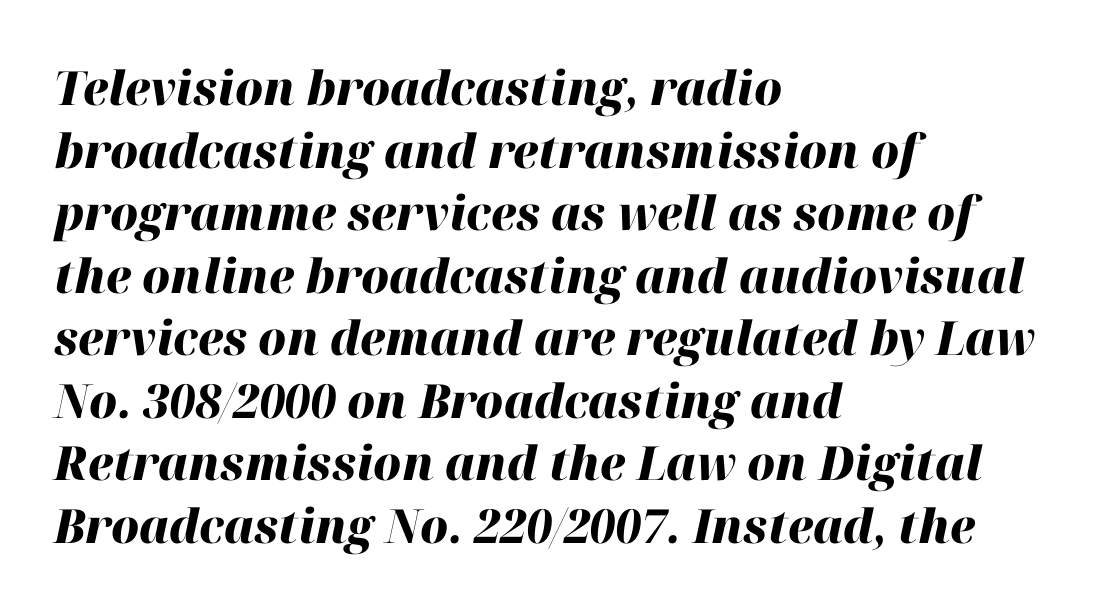
{"italic": "yes", "lean": "right", "slant_degrees": 12, "bold": "yes", "weight": "heavy", "width": "normal", "stroke_contrast": "high", "x_height": "medium", "monospaced": "no", "underline": "no", "align": "left", "line_spacing": "normal", "line_spacing_ratio": 1.33, "letter_spacing": "normal", "letter_spacing_em": 0.0, "glyph_px": 47}
